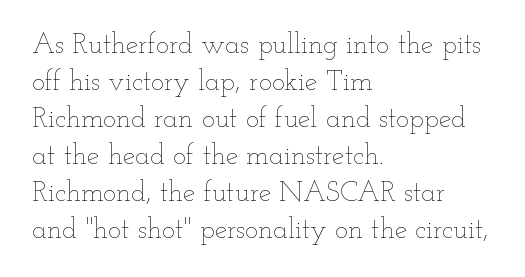
Q: Is the text bold? A: No.
Q: Is the text italic (slanted)? A: No, it is upright.
Q: Is the text underlined? A: No.
Q: How is the paragraph aligned? A: Left-aligned.
Q: Is the spacing between letters normal or unusually wide? A: Normal.
Q: Is the spacing between lines tight, normal or loose? A: Normal.
Q: Width (condensed, normal, or wide)? A: Wide.
Q: Stroke contrast? A: Low.
Q: x-height? A: Small.
Q: Monospaced? A: No.
